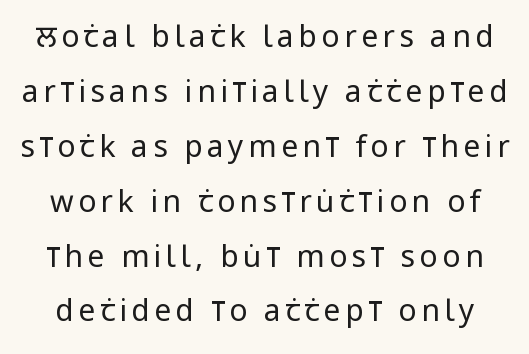
{"serif": "no", "italic": "no", "bold": "no", "weight": "regular", "width": "condensed", "stroke_contrast": "low", "x_height": "large", "monospaced": "no", "underline": "no", "line_spacing_ratio": 1.83, "glyph_px": 30}
